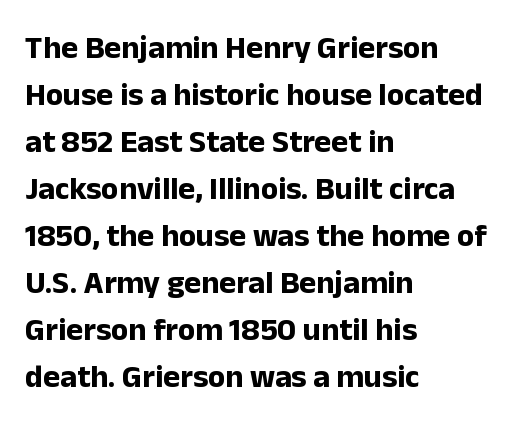
Q: Is the text bold? A: Yes.
Q: Is the text italic (slanted)? A: No, it is upright.
Q: Is the typeface a serif or a sans-serif typeface? A: Sans-serif.
Q: Is the text underlined? A: No.
Q: How is the paragraph aligned? A: Left-aligned.
Q: Is the spacing between letters normal or unusually wide? A: Normal.
Q: Is the spacing between lines tight, normal or loose? A: Normal.
Q: Width (condensed, normal, or wide)? A: Normal.
Q: Stroke contrast? A: Low.
Q: x-height? A: Medium.
Q: Monospaced? A: No.
